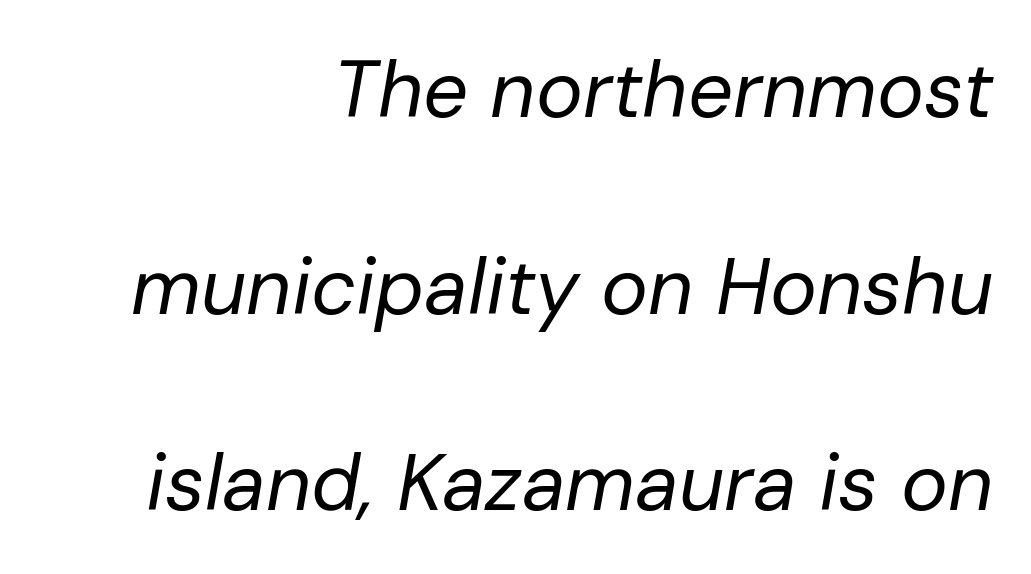
Q: Is the text bold? A: No.
Q: Is the text italic (slanted)? A: Yes, it leans right by about 10 degrees.
Q: Is the text underlined? A: No.
Q: How is the paragraph aligned? A: Right-aligned.
Q: Is the spacing between letters normal or unusually wide? A: Normal.
Q: Is the spacing between lines tight, normal or loose? A: Loose.
Q: Width (condensed, normal, or wide)? A: Normal.
Q: Stroke contrast? A: Low.
Q: x-height? A: Medium.
Q: Monospaced? A: No.
